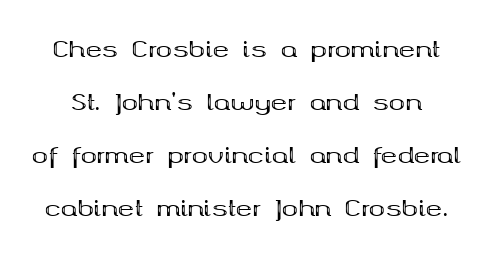
What weight is shown? A full bold with thick strokes. The foot of each line stays bare and open. Here the glyphs are tracked normally, forming tight word shapes. This is the regular roman posture of the typeface.
